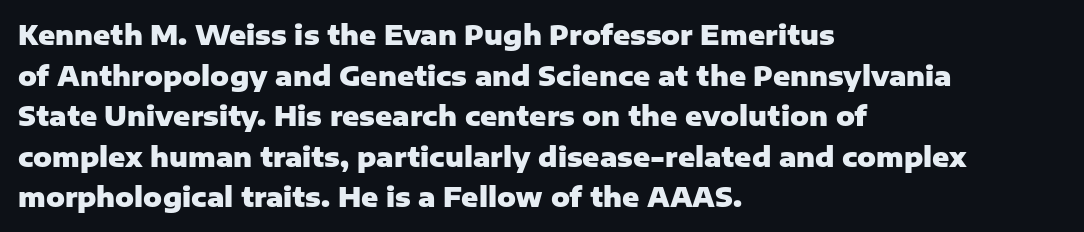
The image shows 26 px bold type, upright; set left-aligned, normal line spacing (1.56x), normal letter spacing, not underlined.
